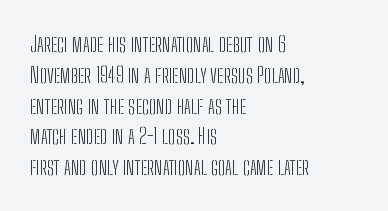
The image shows 22 px text type, upright; set left-aligned, normal line spacing (1.4x), normal letter spacing, not underlined.
